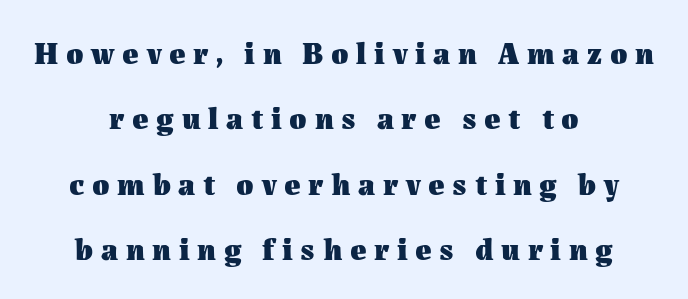
Q: Is the text bold? A: Yes.
Q: Is the text italic (slanted)? A: No, it is upright.
Q: Is the text underlined? A: No.
Q: How is the paragraph aligned? A: Centered.
Q: Is the spacing between letters normal or unusually wide? A: Unusually wide.
Q: Is the spacing between lines tight, normal or loose? A: Loose.
Q: Width (condensed, normal, or wide)? A: Normal.
Q: Stroke contrast? A: Medium.
Q: x-height? A: Medium.
Q: Monospaced? A: No.
